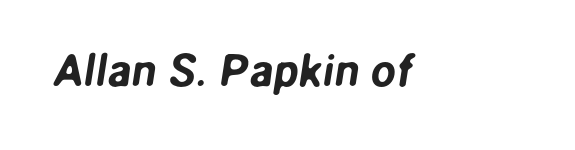
Q: Is the typeface a serif or a sans-serif typeface? A: Sans-serif.
Q: Is the text underlined? A: No.
Q: Is the spacing between letters normal or unusually wide? A: Normal.
Q: Width (condensed, normal, or wide)? A: Normal.
Q: Stroke contrast? A: Low.
Q: x-height? A: Medium.
Q: Monospaced? A: No.
